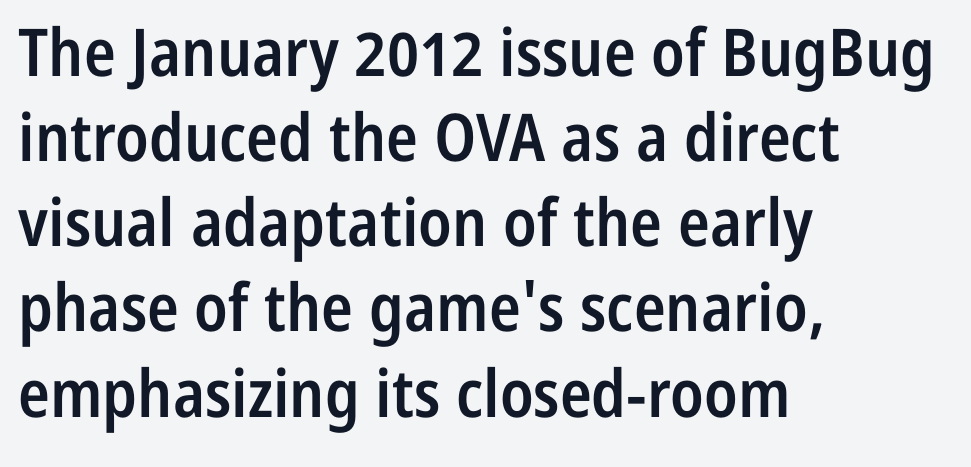
Q: Is the text bold? A: Semi-bold.
Q: Is the text italic (slanted)? A: No, it is upright.
Q: Is the typeface a serif or a sans-serif typeface? A: Sans-serif.
Q: Is the text underlined? A: No.
Q: How is the paragraph aligned? A: Left-aligned.
Q: Is the spacing between letters normal or unusually wide? A: Normal.
Q: Is the spacing between lines tight, normal or loose? A: Normal.
Q: Width (condensed, normal, or wide)? A: Condensed.
Q: Stroke contrast? A: Low.
Q: x-height? A: Medium.
Q: Monospaced? A: No.
